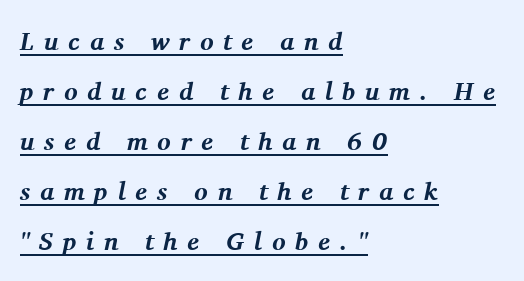
Q: Is the text bold? A: Yes.
Q: Is the text italic (slanted)? A: Yes, it leans right by about 11 degrees.
Q: Is the text underlined? A: Yes.
Q: How is the paragraph aligned? A: Left-aligned.
Q: Is the spacing between letters normal or unusually wide? A: Unusually wide.
Q: Is the spacing between lines tight, normal or loose? A: Loose.
